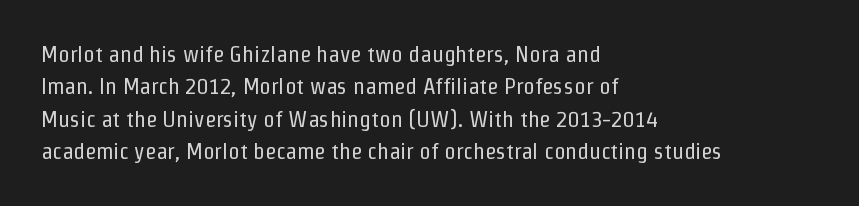
The image shows 23 px text type, upright; set left-aligned, normal line spacing (1.41x), normal letter spacing, not underlined.
